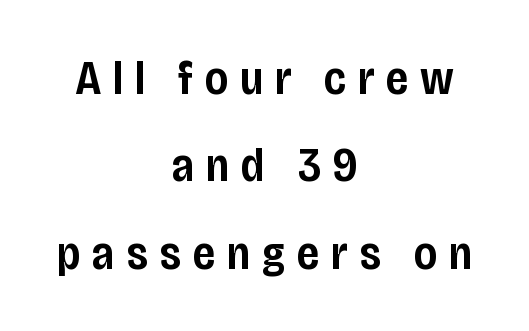
Q: Is the text bold? A: Semi-bold.
Q: Is the text italic (slanted)? A: No, it is upright.
Q: Is the typeface a serif or a sans-serif typeface? A: Sans-serif.
Q: Is the text underlined? A: No.
Q: How is the paragraph aligned? A: Centered.
Q: Is the spacing between letters normal or unusually wide? A: Unusually wide.
Q: Width (condensed, normal, or wide)? A: Condensed.
Q: Stroke contrast? A: Low.
Q: x-height? A: Large.
Q: Monospaced? A: No.
